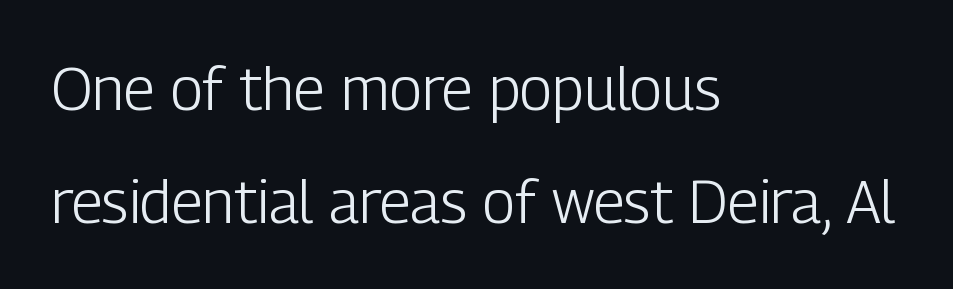
{"serif": "no", "italic": "no", "bold": "no", "weight": "light", "width": "condensed", "stroke_contrast": "low", "x_height": "medium", "monospaced": "no", "underline": "no", "align": "left", "line_spacing_ratio": 1.89, "letter_spacing": "normal", "letter_spacing_em": 0.0, "glyph_px": 60}
